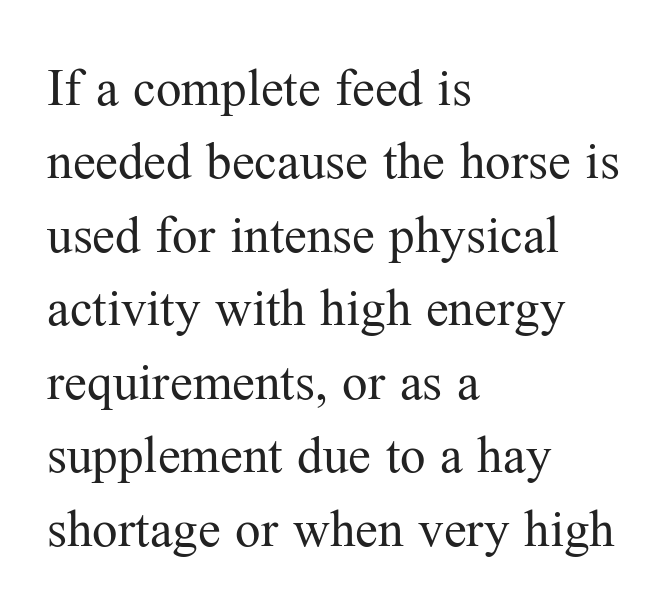
Q: Is the text bold? A: No.
Q: Is the text italic (slanted)? A: No, it is upright.
Q: Is the typeface a serif or a sans-serif typeface? A: Serif.
Q: Is the text underlined? A: No.
Q: How is the paragraph aligned? A: Left-aligned.
Q: Is the spacing between letters normal or unusually wide? A: Normal.
Q: Is the spacing between lines tight, normal or loose? A: Normal.
Q: Width (condensed, normal, or wide)? A: Normal.
Q: Stroke contrast? A: Medium.
Q: x-height? A: Medium.
Q: Monospaced? A: No.
